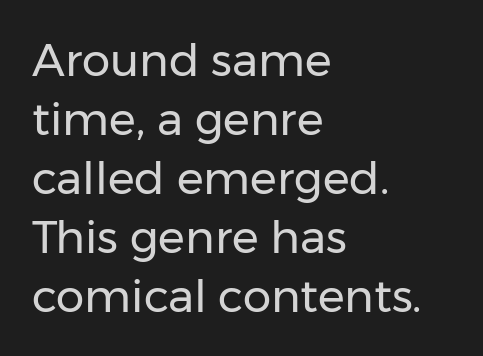
{"serif": "no", "italic": "no", "bold": "no", "weight": "regular", "width": "normal", "stroke_contrast": "low", "x_height": "medium", "monospaced": "no", "underline": "no", "align": "left", "line_spacing": "normal", "line_spacing_ratio": 1.31, "letter_spacing": "normal", "letter_spacing_em": 0.0, "glyph_px": 45}
